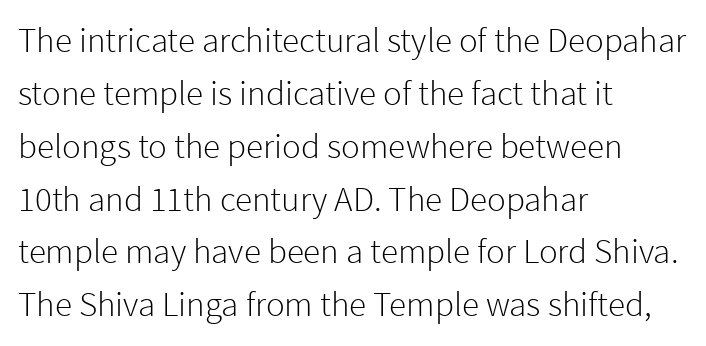
The image shows 35 px light sans-serif type, upright; set left-aligned, normal line spacing (1.51x), normal letter spacing, not underlined; low stroke contrast and a medium x-height.
